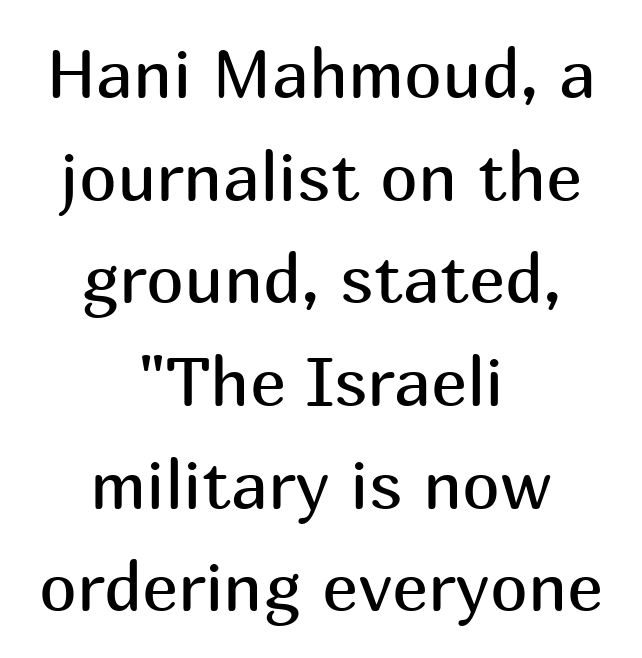
One-word summary of the alignment: center. Plain, unruled lines of type. Is the letter spacing exaggerated? No — it looks like the ordinary default. If you drew a line through each stem, it would be perfectly vertical. The typeface chosen for these lines omits serifs.
